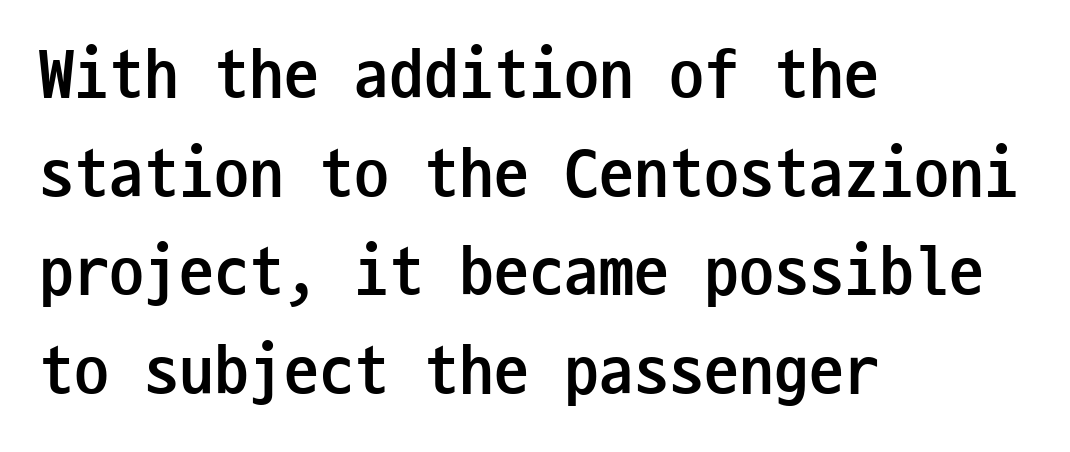
{"serif": "no", "italic": "no", "bold": "yes", "weight": "semibold", "width": "condensed", "stroke_contrast": "low", "x_height": "medium", "monospaced": "yes", "underline": "no", "align": "left", "line_spacing": "normal", "line_spacing_ratio": 1.41, "letter_spacing": "normal", "letter_spacing_em": 0.0, "glyph_px": 70}
